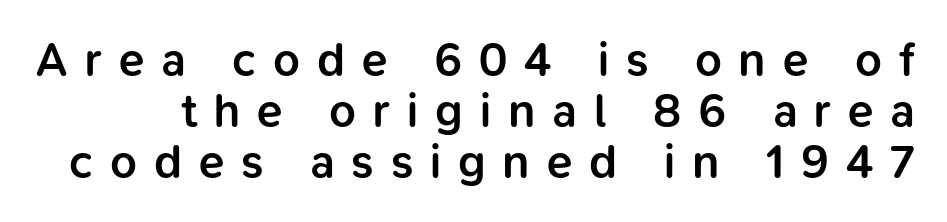
These lines have a slow, spaced-out rhythm from letter to letter. The designer went with a sans here, leaving each stem footless. A bare baseline throughout the passage. Look at the stroke-to-counter ratio: somewhat heavy, a semibold. Note the varied advance widths — an 'i' is clearly narrower than an 'm'.
